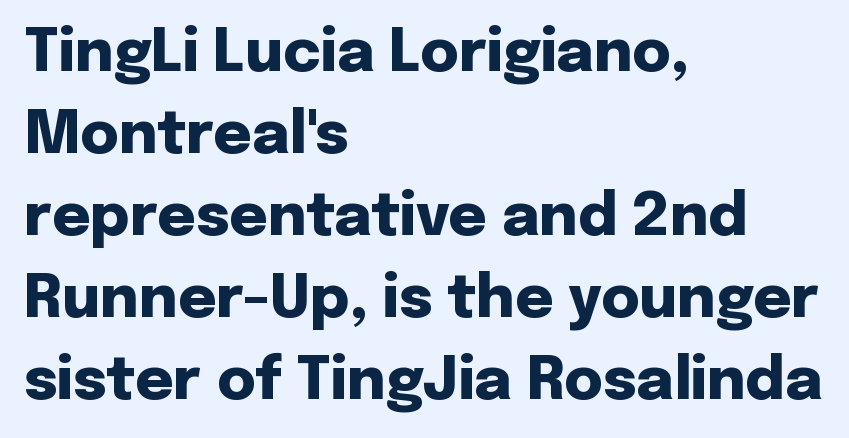
{"serif": "no", "italic": "no", "bold": "yes", "weight": "heavy", "width": "normal", "stroke_contrast": "low", "x_height": "medium", "monospaced": "no", "underline": "no", "align": "left", "line_spacing": "normal", "line_spacing_ratio": 1.39, "letter_spacing": "normal", "letter_spacing_em": 0.0, "glyph_px": 59}
